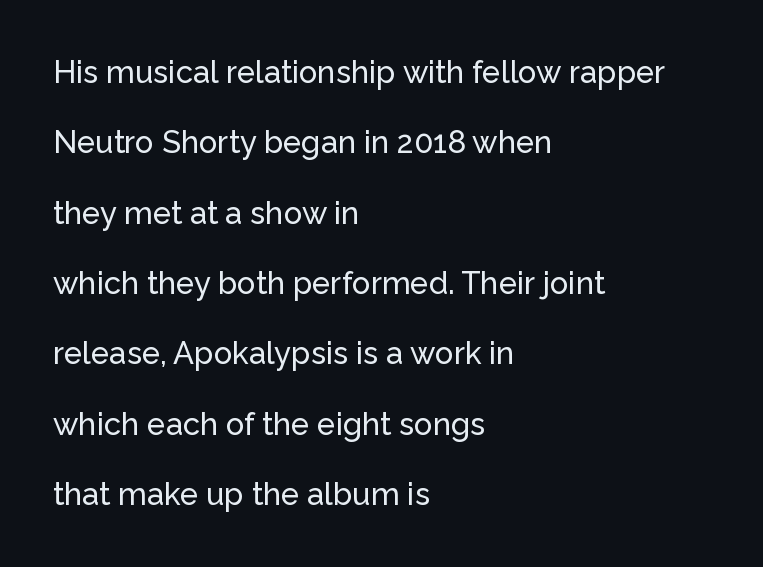
The image shows 31 px sans-serif type, upright; set left-aligned, loose line spacing (2.27x), normal letter spacing, not underlined; low stroke contrast and a medium x-height.
